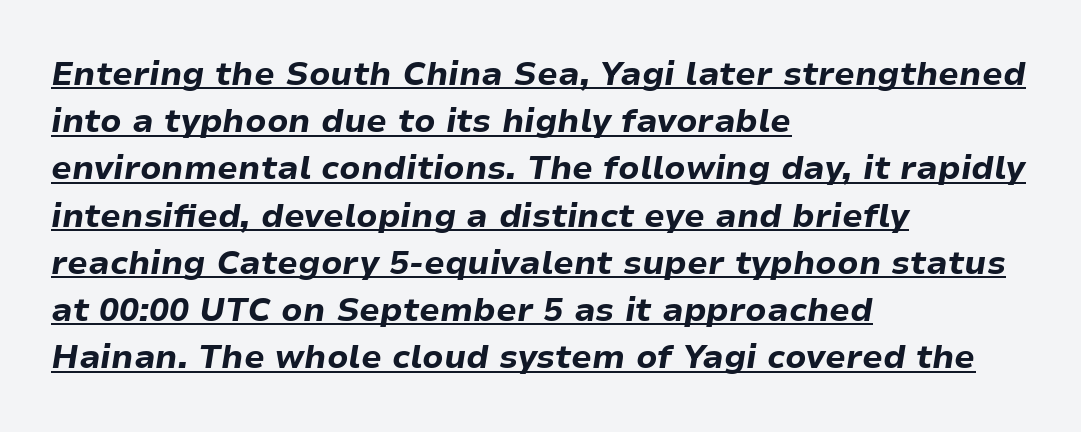
Q: Is the text bold? A: Yes.
Q: Is the text italic (slanted)? A: Yes, it leans right by about 9 degrees.
Q: Is the text underlined? A: Yes.
Q: How is the paragraph aligned? A: Left-aligned.
Q: Is the spacing between letters normal or unusually wide? A: Normal.
Q: Is the spacing between lines tight, normal or loose? A: Normal.
Q: Width (condensed, normal, or wide)? A: Normal.
Q: Stroke contrast? A: Low.
Q: x-height? A: Medium.
Q: Monospaced? A: No.
